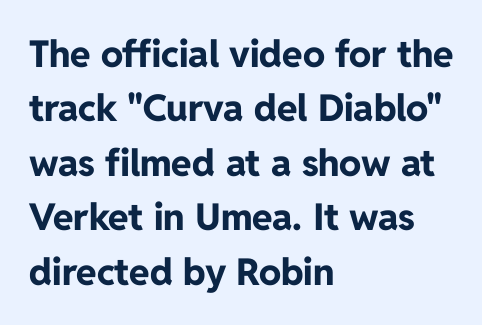
Q: Is the text bold? A: Yes.
Q: Is the text italic (slanted)? A: No, it is upright.
Q: Is the typeface a serif or a sans-serif typeface? A: Sans-serif.
Q: Is the text underlined? A: No.
Q: How is the paragraph aligned? A: Left-aligned.
Q: Is the spacing between letters normal or unusually wide? A: Normal.
Q: Is the spacing between lines tight, normal or loose? A: Normal.
Q: Width (condensed, normal, or wide)? A: Normal.
Q: Stroke contrast? A: Low.
Q: x-height? A: Medium.
Q: Monospaced? A: No.
